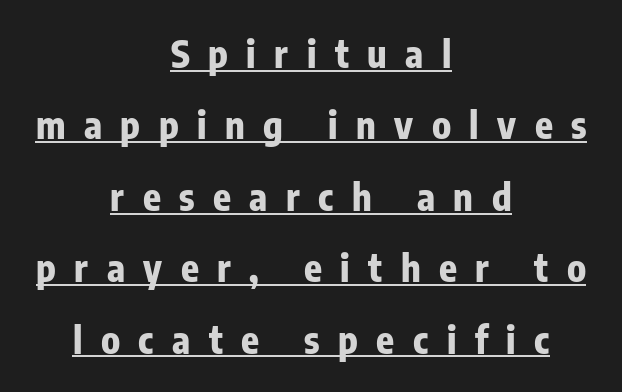
The image shows 37 px bold, condensed sans-serif type, upright; set centered, loose line spacing (1.93x), unusually wide letter spacing (+0.5 em), underlined; low stroke contrast and a medium x-height.
